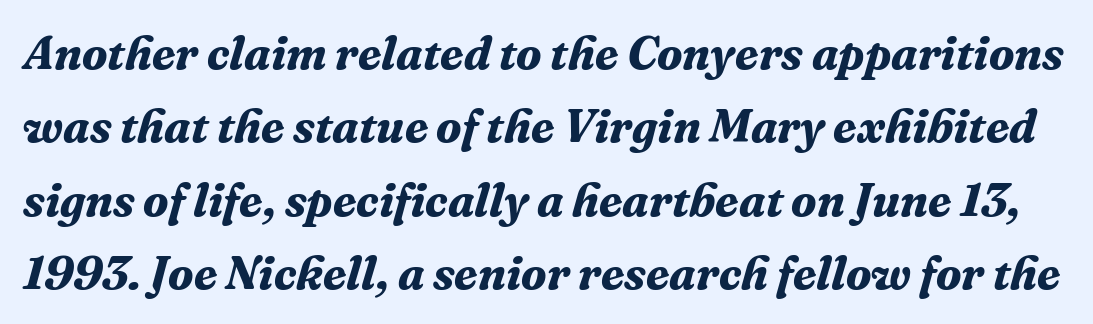
{"serif": "yes", "italic": "yes", "lean": "right", "slant_degrees": 16, "bold": "yes", "weight": "bold", "width": "normal", "stroke_contrast": "medium", "x_height": "medium", "monospaced": "no", "underline": "no", "line_spacing": "normal", "line_spacing_ratio": 1.56, "letter_spacing": "normal", "letter_spacing_em": 0.0, "glyph_px": 47}
